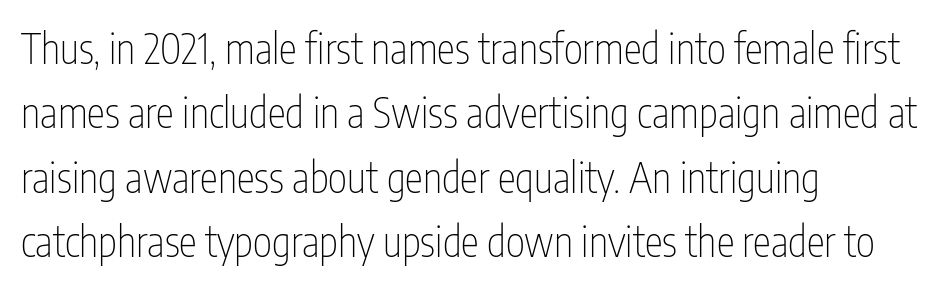
Q: Is the text bold? A: No.
Q: Is the text italic (slanted)? A: No, it is upright.
Q: Is the typeface a serif or a sans-serif typeface? A: Sans-serif.
Q: Is the text underlined? A: No.
Q: How is the paragraph aligned? A: Left-aligned.
Q: Is the spacing between letters normal or unusually wide? A: Normal.
Q: Is the spacing between lines tight, normal or loose? A: Normal.
Q: Width (condensed, normal, or wide)? A: Condensed.
Q: Stroke contrast? A: Low.
Q: x-height? A: Medium.
Q: Monospaced? A: No.
